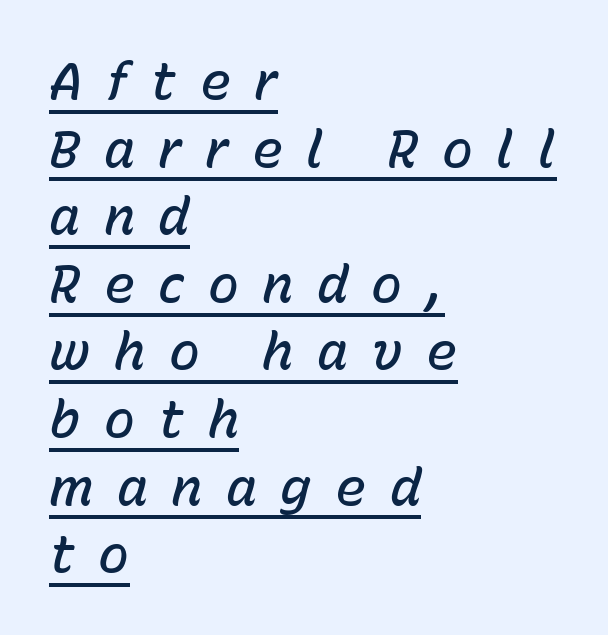
Is this a fixed-width face? No — the glyphs have proportional, varying widths. The passage shown has open, widely tracked lettering throughout. A typesetter would call this leading conventional body-copy spacing. Notice how the stems are inclined rather than vertical — that's the hallmark of italics. Firm but not heavy-handed strokes: this text is semibold. Where is the straight margin? On the left.
